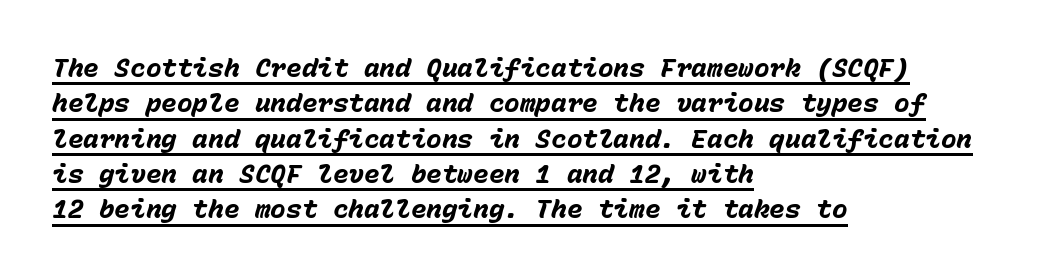
Q: Is the text bold? A: Yes.
Q: Is the text italic (slanted)? A: Yes, it leans right by about 15 degrees.
Q: Is the text underlined? A: Yes.
Q: How is the paragraph aligned? A: Left-aligned.
Q: Is the spacing between letters normal or unusually wide? A: Normal.
Q: Is the spacing between lines tight, normal or loose? A: Normal.
